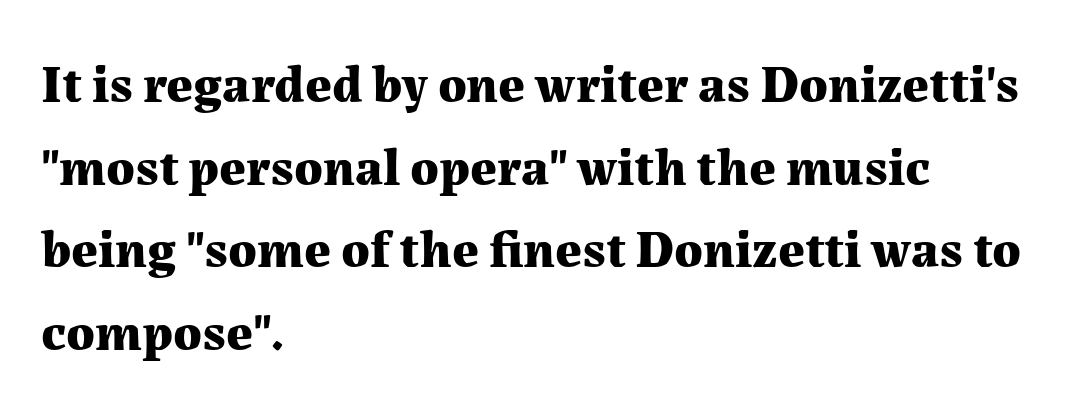
Q: Is the text bold? A: Yes.
Q: Is the text italic (slanted)? A: No, it is upright.
Q: Is the typeface a serif or a sans-serif typeface? A: Serif.
Q: Is the text underlined? A: No.
Q: How is the paragraph aligned? A: Left-aligned.
Q: Is the spacing between letters normal or unusually wide? A: Normal.
Q: Is the spacing between lines tight, normal or loose? A: Normal.
Q: Width (condensed, normal, or wide)? A: Normal.
Q: Stroke contrast? A: Medium.
Q: x-height? A: Medium.
Q: Monospaced? A: No.
